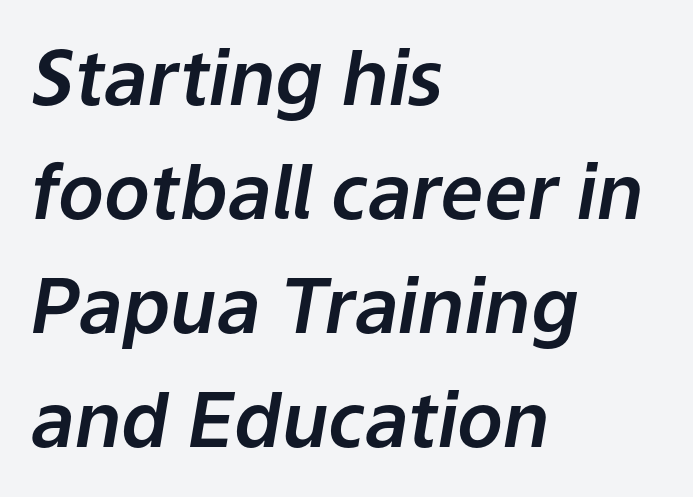
The image shows 76 px text type, italic (leaning right); set left-aligned, normal line spacing (1.5x), normal letter spacing, not underlined; low stroke contrast and a medium x-height.
